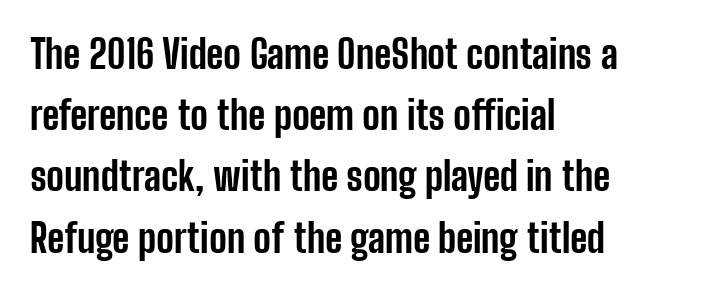
{"serif": "no", "italic": "no", "bold": "yes", "weight": "bold", "width": "condensed", "stroke_contrast": "low", "x_height": "medium", "monospaced": "no", "underline": "no", "align": "left", "line_spacing": "normal", "line_spacing_ratio": 1.57, "letter_spacing": "normal", "letter_spacing_em": 0.0, "glyph_px": 39}
